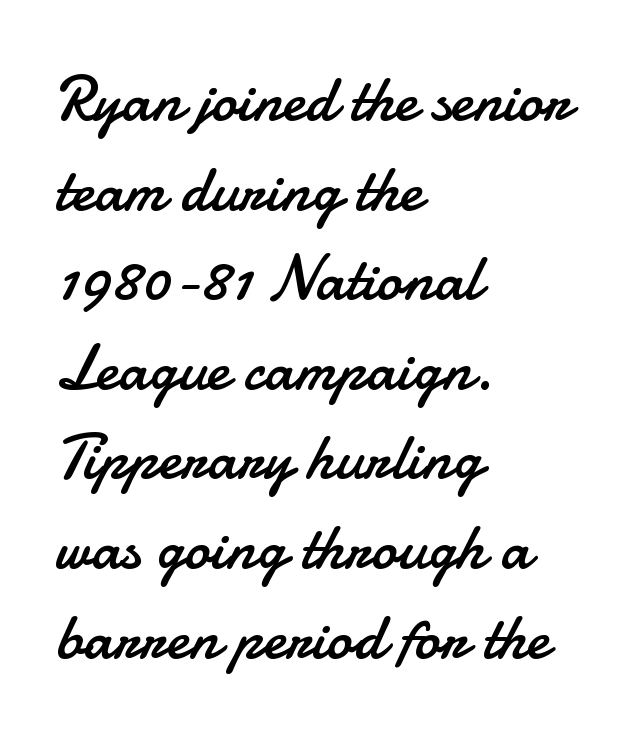
A sans-serif font was chosen for this passage. The passage shown is typed in a proportional face where columns would drift. Clear beneath every line of the passage. The lines in this sample share a left origin and differ only in where they stop. Unbolded letterforms with no extra heft. Summary of vertical rhythm: regular, with standard interline spacing.
